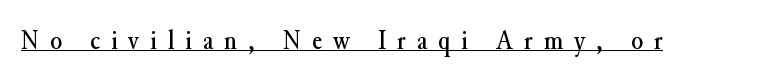
Compared with typical body copy, the letter spacing here is much looser. If you drew a line through each stem, it would be perfectly vertical. Is there an underline? Yes — a line sits under the letters.
